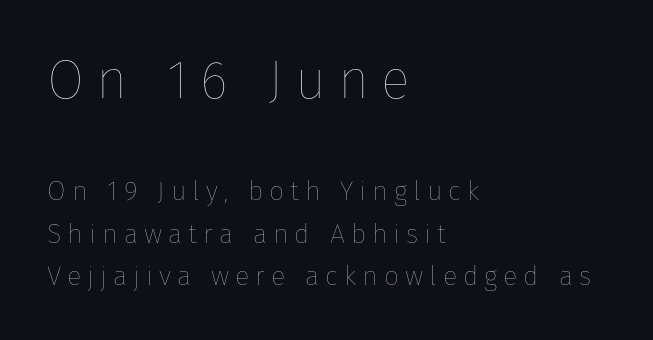
Here the designer chose a conventional face with non-uniform glyph widths. Rows of type keep a routine distance in the vertical direction. Nope, not italic — everything's standing straight. The rendering inserts visible extra space after every character. The compositor pushed each line to the left boundary.
